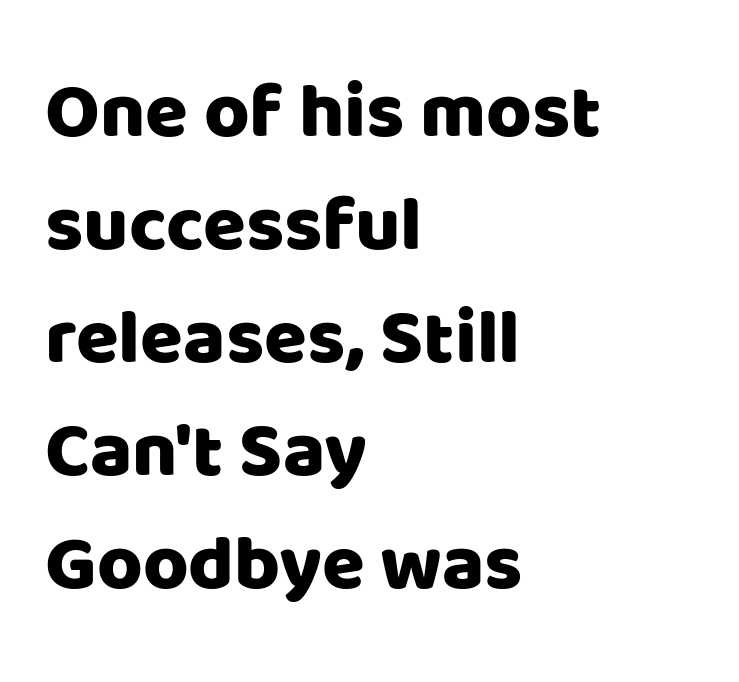
Q: Is the text italic (slanted)? A: No, it is upright.
Q: Is the typeface a serif or a sans-serif typeface? A: Sans-serif.
Q: Is the text underlined? A: No.
Q: How is the paragraph aligned? A: Left-aligned.
Q: Is the spacing between letters normal or unusually wide? A: Normal.
Q: Is the spacing between lines tight, normal or loose? A: Normal.
Q: Width (condensed, normal, or wide)? A: Normal.
Q: Stroke contrast? A: Low.
Q: x-height? A: Large.
Q: Monospaced? A: No.
